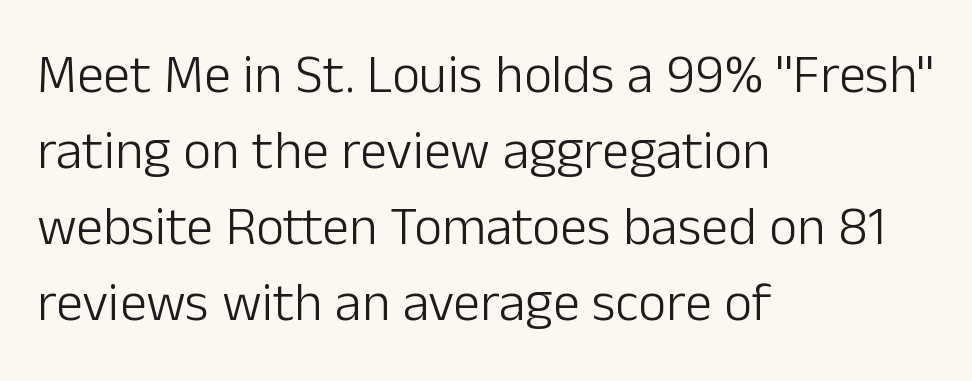
{"serif": "no", "italic": "no", "bold": "no", "weight": "light", "width": "normal", "stroke_contrast": "low", "x_height": "medium", "monospaced": "no", "underline": "no", "align": "left", "line_spacing": "normal", "line_spacing_ratio": 1.41, "letter_spacing": "normal", "letter_spacing_em": 0.0, "glyph_px": 54}
